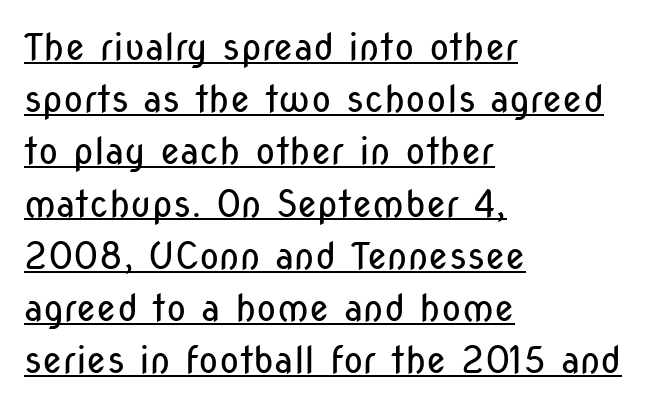
{"serif": "no", "italic": "no", "bold": "no", "weight": "regular", "width": "condensed", "stroke_contrast": "low", "x_height": "medium", "monospaced": "no", "underline": "yes", "align": "left", "line_spacing": "normal", "line_spacing_ratio": 1.41, "letter_spacing": "normal", "letter_spacing_em": 0.0, "glyph_px": 37}
